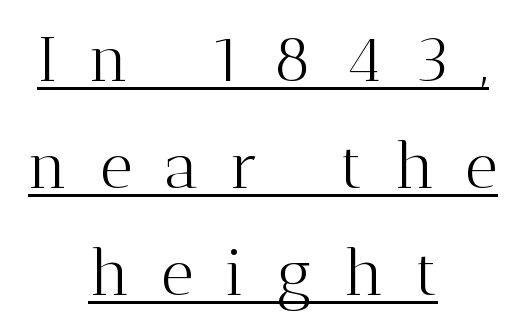
The lettering stays uniformly vertical, giving the passage a roman look. The letters look calm and open, with moderate or lighter stems. The rendered words wear a rule along their underside. The passage shown is typeset with a serif family.
